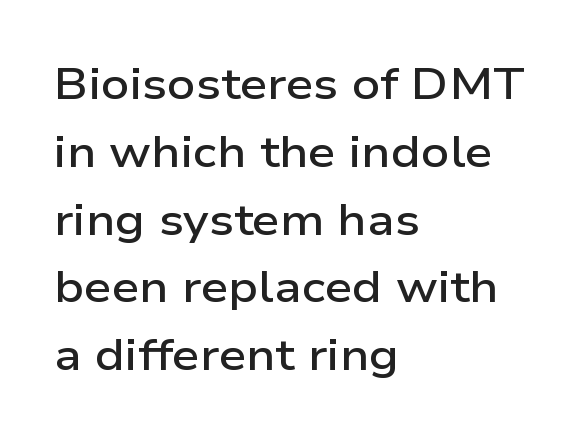
Characters remain perfectly vertical along every line. Is there much room between lines? A standard amount, neither cramped nor airy. The face used here is rendered with its standard letterfit. The zone under the glyphs is completely vacant. These lines are composed in type without serifs. Stroke thickness is moderately raised; the sample reads as semibold.
